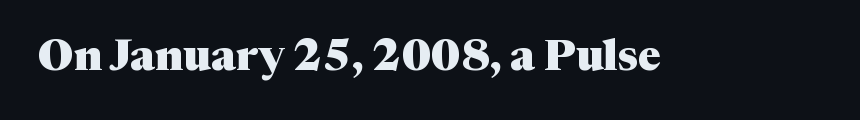
Q: Is the text bold? A: Yes.
Q: Is the text italic (slanted)? A: No, it is upright.
Q: Is the typeface a serif or a sans-serif typeface? A: Serif.
Q: Is the text underlined? A: No.
Q: Is the spacing between letters normal or unusually wide? A: Normal.
Q: Width (condensed, normal, or wide)? A: Normal.
Q: Stroke contrast? A: Medium.
Q: x-height? A: Medium.
Q: Monospaced? A: No.
